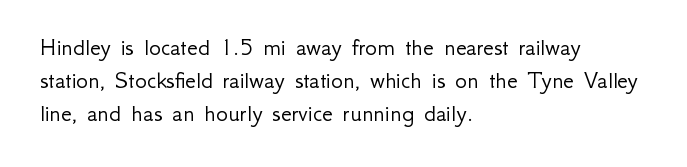
The setting favours the left margin, as ordinary paragraphs usually do. The letters stand upright; this is a roman face. Does the leading feel generous? No, just average. The passage shown has conventional tracking throughout. Each stroke keeps to a modest, everyday thickness or less.
